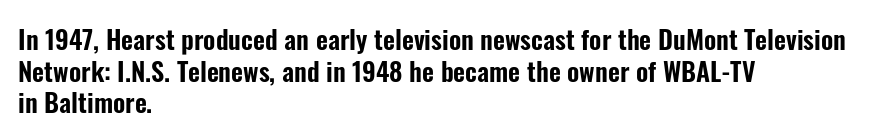
The lettering stays uniformly vertical, giving the passage a roman look. The baseline area is clear. The setting favours the left margin, as ordinary paragraphs usually do. These lines keep a tight, regular rhythm from letter to letter.
